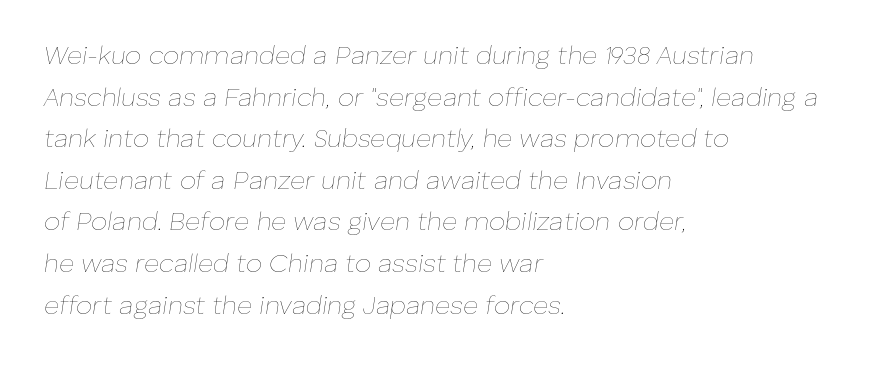
{"italic": "yes", "lean": "right", "slant_degrees": 8, "bold": "no", "underline": "no", "align": "left", "line_spacing": "normal", "line_spacing_ratio": 1.6, "letter_spacing": "normal", "letter_spacing_em": 0.0, "glyph_px": 26}
